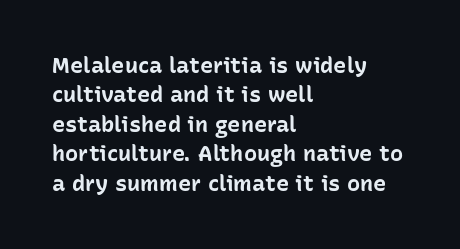
Q: Is the text bold? A: Yes.
Q: Is the text italic (slanted)? A: No, it is upright.
Q: Is the text underlined? A: No.
Q: How is the paragraph aligned? A: Left-aligned.
Q: Is the spacing between letters normal or unusually wide? A: Normal.
Q: Is the spacing between lines tight, normal or loose? A: Normal.
